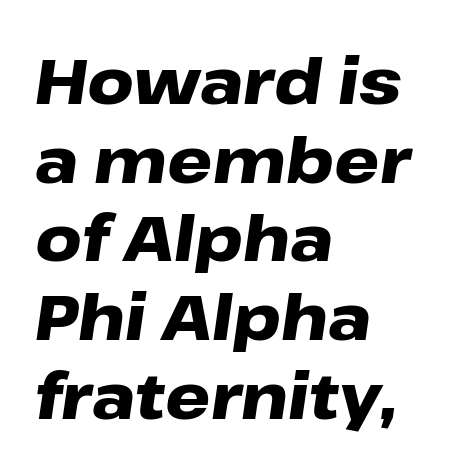
A clean baseline with only descenders dipping below it. The passage shown is typed in a proportional face where columns would drift. These lines stack with their left ends in a neat column. The font is running at its bold setting.
